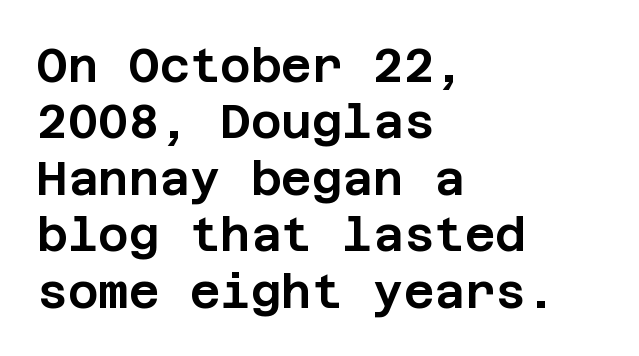
Classification — sans serif. The horizontal fit of the characters is conventional and even. The paragraph has a hard left edge and a soft right edge. The font's upright variant was chosen for this text. Words float on clear page, feet unadorned.
